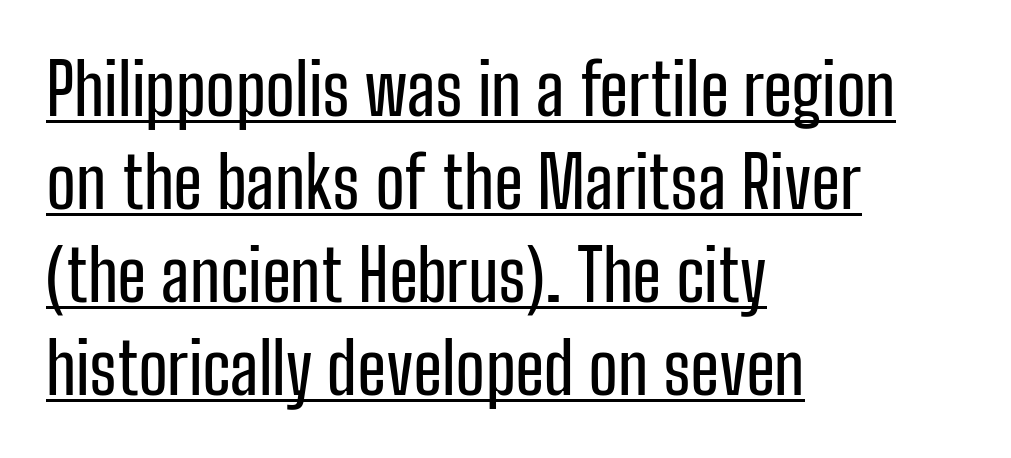
The image shows 71 px condensed sans-serif type, upright; set left-aligned, normal line spacing (1.31x), normal letter spacing, underlined; low stroke contrast and a medium x-height.
